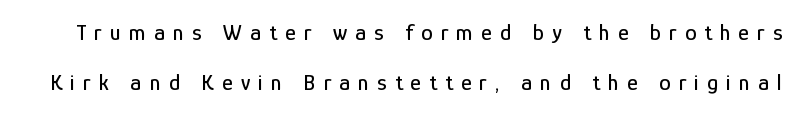
The passage shown has open, widely tracked lettering throughout. The line-height multiplier appears high, well above default. Unlike italic type, these characters show no tilt at all. No word sits above an underline.
